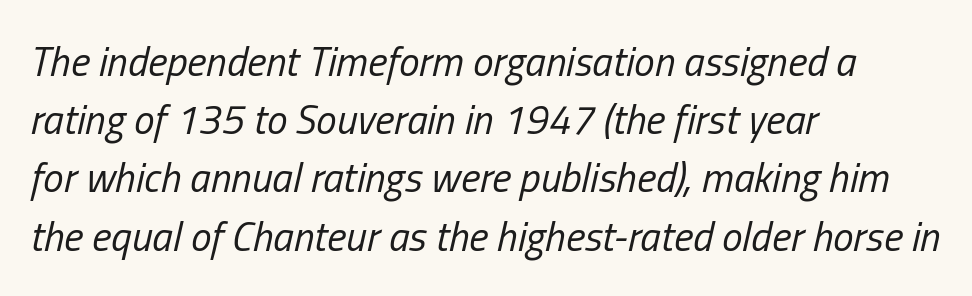
Q: Is the text bold? A: No.
Q: Is the text italic (slanted)? A: Yes, it leans right by about 13 degrees.
Q: Is the text underlined? A: No.
Q: How is the paragraph aligned? A: Left-aligned.
Q: Is the spacing between letters normal or unusually wide? A: Normal.
Q: Is the spacing between lines tight, normal or loose? A: Normal.
Q: Width (condensed, normal, or wide)? A: Condensed.
Q: Stroke contrast? A: Low.
Q: x-height? A: Medium.
Q: Monospaced? A: No.
